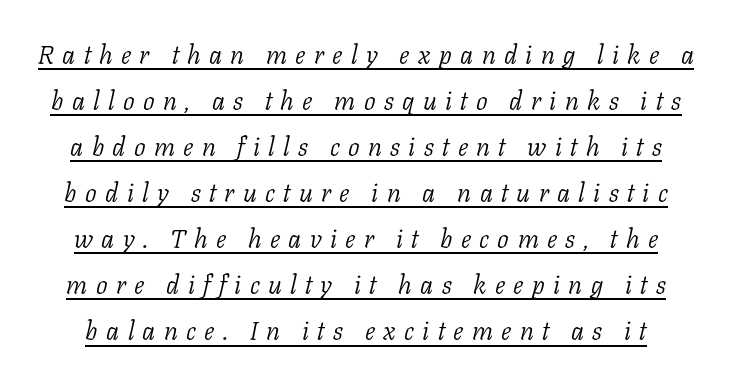
Compared with ordinary roman type, these characters are visibly tilted. The glyphs are accompanied by a horizontal stroke just below them. You could only call the tracking loose — the letters float apart. The passage shown is not bold in any degree.
